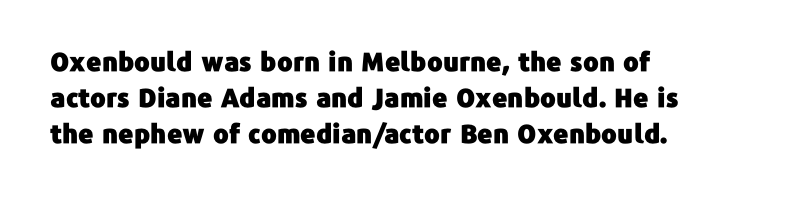
Q: Is the text italic (slanted)? A: No, it is upright.
Q: Is the text underlined? A: No.
Q: How is the paragraph aligned? A: Left-aligned.
Q: Is the spacing between letters normal or unusually wide? A: Normal.
Q: Is the spacing between lines tight, normal or loose? A: Normal.
